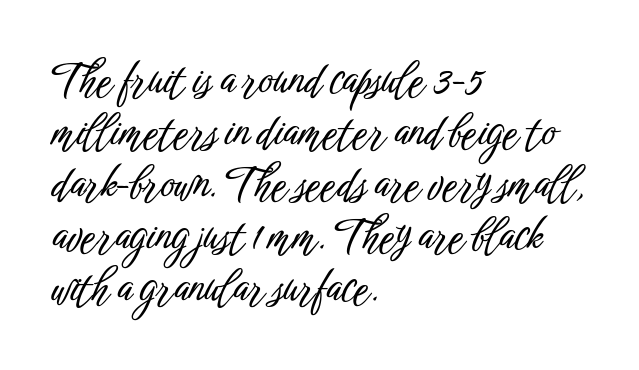
Q: Is the text italic (slanted)? A: Yes.
Q: Is the typeface a serif or a sans-serif typeface? A: Sans-serif.
Q: Is the text underlined? A: No.
Q: How is the paragraph aligned? A: Left-aligned.
Q: Is the spacing between letters normal or unusually wide? A: Normal.
Q: Width (condensed, normal, or wide)? A: Condensed.
Q: Stroke contrast? A: Low.
Q: x-height? A: Medium.
Q: Monospaced? A: No.
